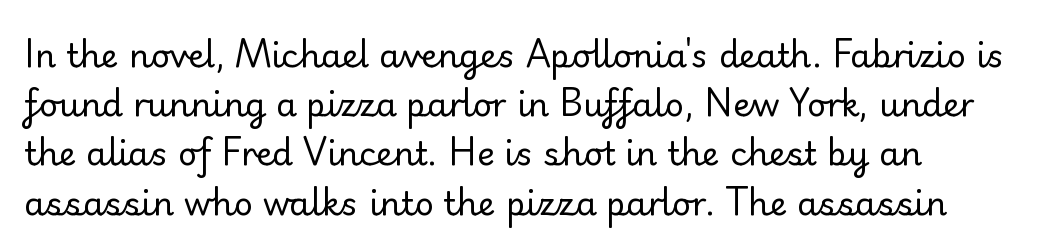
Any mark beneath the type? The region is blank. Nothing heavy about these letters — not bold at all. Notice how descenders clear the ascenders below comfortably — that's standard leading. Do the characters align in a grid? No, the font is proportional.
